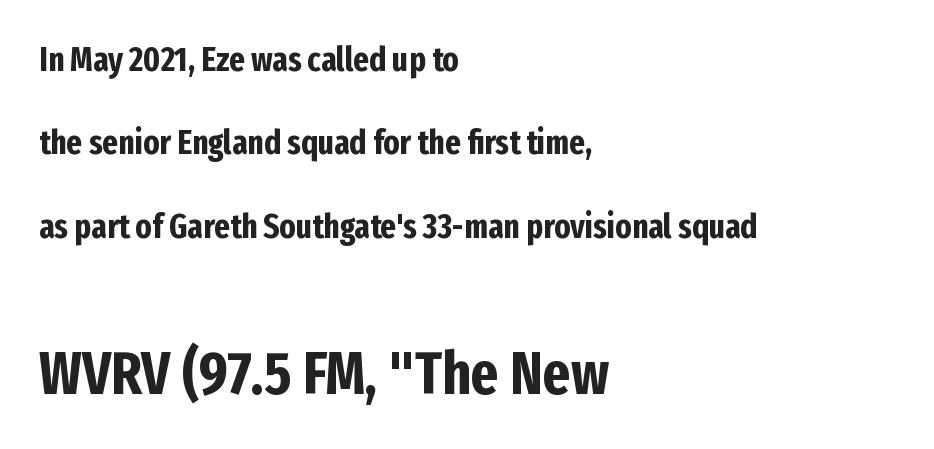
The image shows 60 px bold, condensed sans-serif type, upright; set left-aligned, loose line spacing (2.45x), normal letter spacing, not underlined; the second (bottom) block is 1.76x larger; low stroke contrast and a medium x-height.
